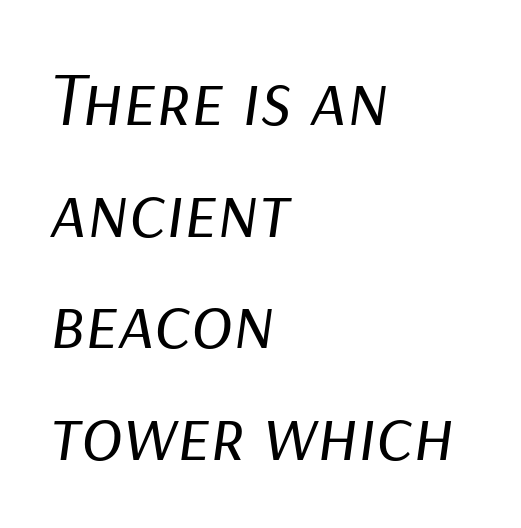
{"italic": "yes", "lean": "right", "slant_degrees": 9, "bold": "no", "weight": "regular", "width": "normal", "stroke_contrast": "low", "x_height": "medium", "monospaced": "no", "underline": "no", "align": "left", "line_spacing": "normal", "line_spacing_ratio": 1.45, "letter_spacing": "normal", "letter_spacing_em": 0.0, "glyph_px": 77}
